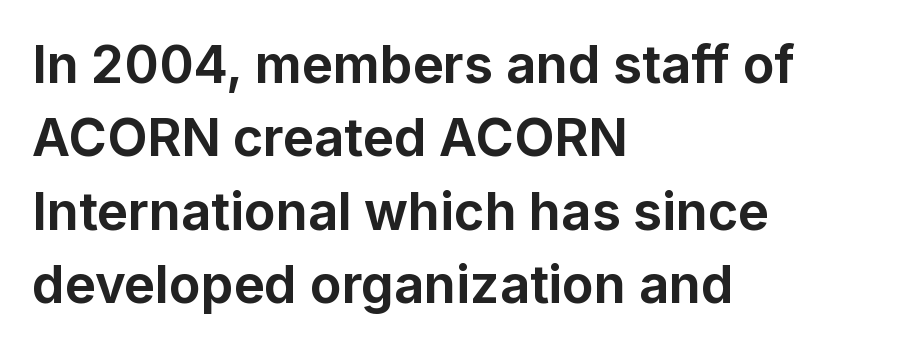
{"serif": "no", "italic": "no", "bold": "yes", "weight": "bold", "width": "normal", "stroke_contrast": "low", "x_height": "medium", "monospaced": "no", "underline": "no", "align": "left", "line_spacing": "normal", "line_spacing_ratio": 1.41, "letter_spacing": "normal", "letter_spacing_em": 0.0, "glyph_px": 52}
